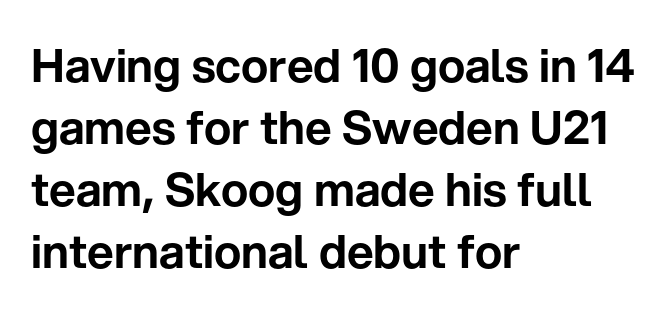
The image shows 46 px sans-serif type, upright; set left-aligned, normal line spacing (1.35x), normal letter spacing, not underlined; low stroke contrast and a medium x-height.
